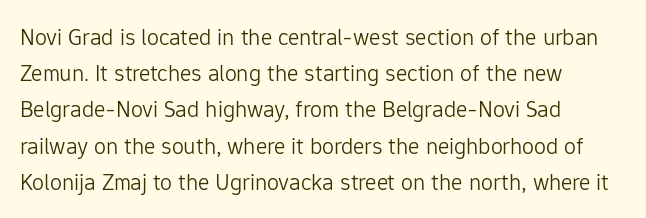
The image shows 24 px text type, upright; set left-aligned, normal line spacing (1.51x), normal letter spacing, not underlined.
